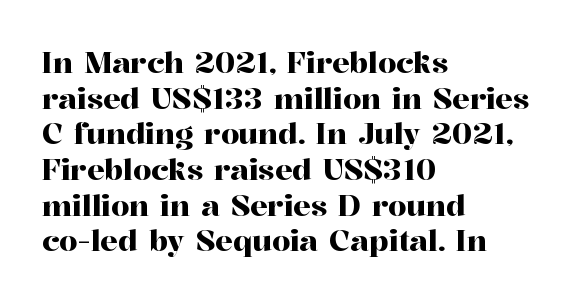
The letters carry serifs — small finishing strokes at the ends of their stems. Think of a printed novel: that variable character pitch is what you see here. Between one letter and the next there's only the usual sliver of space. Teacher's note: observe the even left margin — that is flush-left alignment. Upright lettering throughout.
